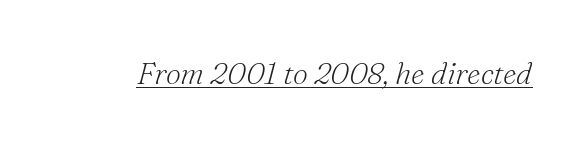
No letter is thick-stroked: the sample isn't bold. These lines are rendered in a variable-pitch font. The font family rendered here belongs to the serif group. Looks like someone drew a line under every word here. Looking at the ascenders, they clearly lean. Inter-character spacing is left at the font's built-in metrics.
